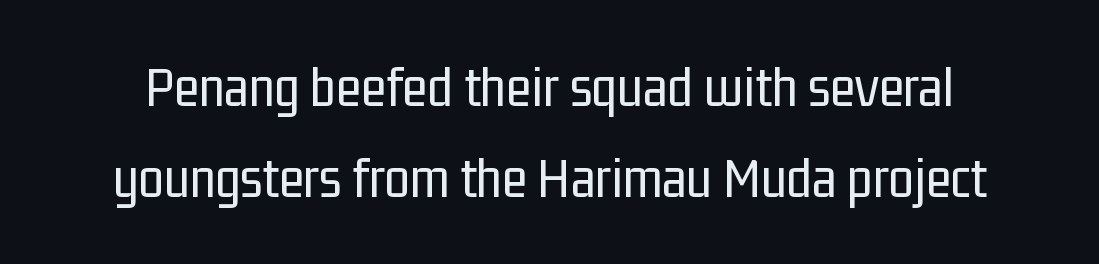
{"serif": "no", "italic": "no", "bold": "no", "weight": "regular", "width": "condensed", "stroke_contrast": "low", "x_height": "medium", "monospaced": "no", "underline": "no", "line_spacing": "normal", "line_spacing_ratio": 1.57, "letter_spacing": "normal", "letter_spacing_em": 0.0, "glyph_px": 58}
